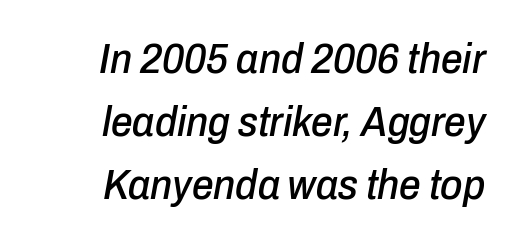
Q: Is the text italic (slanted)? A: Yes, it leans right by about 10 degrees.
Q: Is the text underlined? A: No.
Q: Is the spacing between letters normal or unusually wide? A: Normal.
Q: Is the spacing between lines tight, normal or loose? A: Normal.
Q: Width (condensed, normal, or wide)? A: Condensed.
Q: Stroke contrast? A: Low.
Q: x-height? A: Medium.
Q: Monospaced? A: No.
